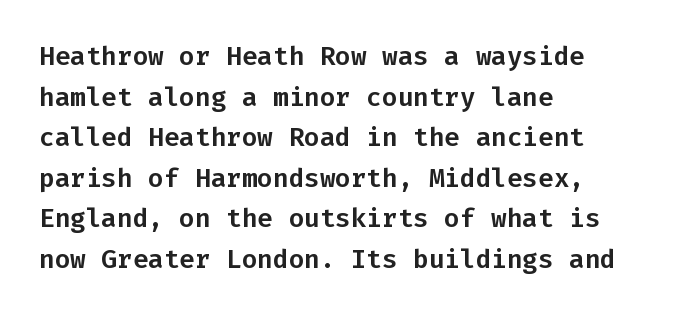
The image shows 26 px text type, upright; set left-aligned, normal line spacing (1.56x), normal letter spacing, not underlined.
